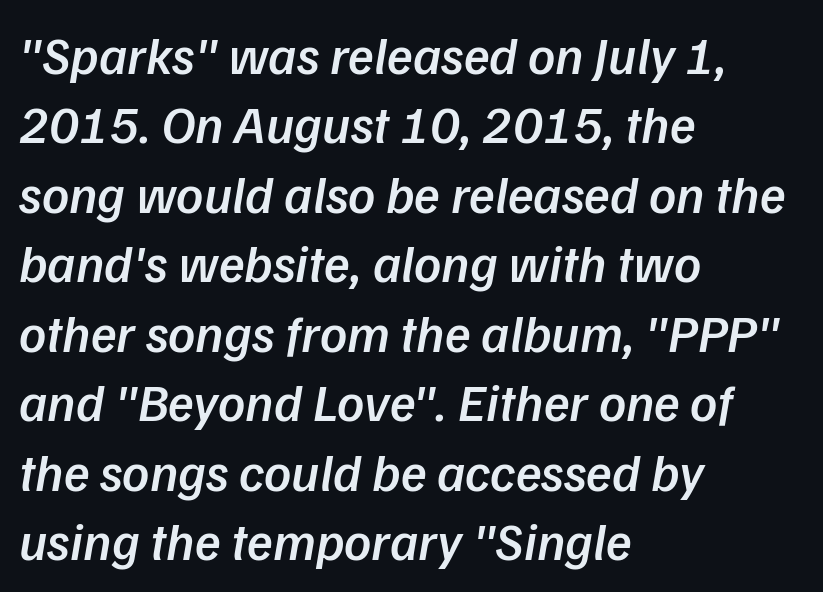
{"serif": "no", "bold": "semi", "weight": "semibold", "width": "normal", "stroke_contrast": "low", "x_height": "medium", "monospaced": "no", "underline": "no", "align": "left", "line_spacing": "normal", "line_spacing_ratio": 1.31, "letter_spacing": "normal", "letter_spacing_em": 0.0, "glyph_px": 53}
